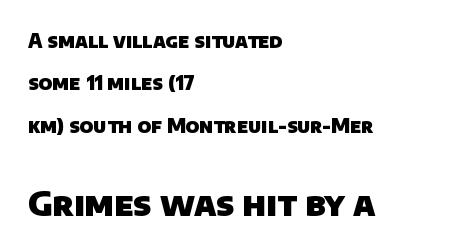
The image shows 33 px heavy sans-serif type; set left-aligned, loose line spacing (2.23x), normal letter spacing, not underlined; the second (bottom) block is 1.74x larger; low stroke contrast and a large x-height.
